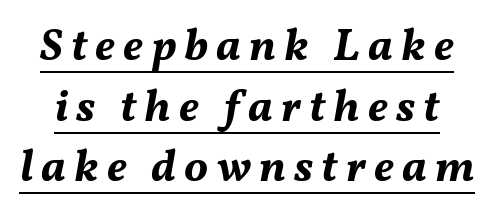
The image shows 45 px bold type, italic (leaning right); set normal line spacing (1.35x), underlined; medium stroke contrast and a medium x-height.
